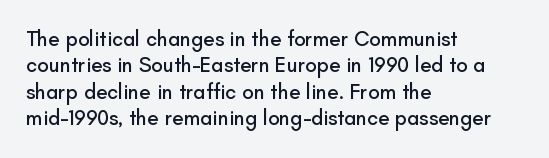
The image shows 21 px text type, upright; set left-aligned, normal line spacing (1.26x), normal letter spacing, not underlined.
